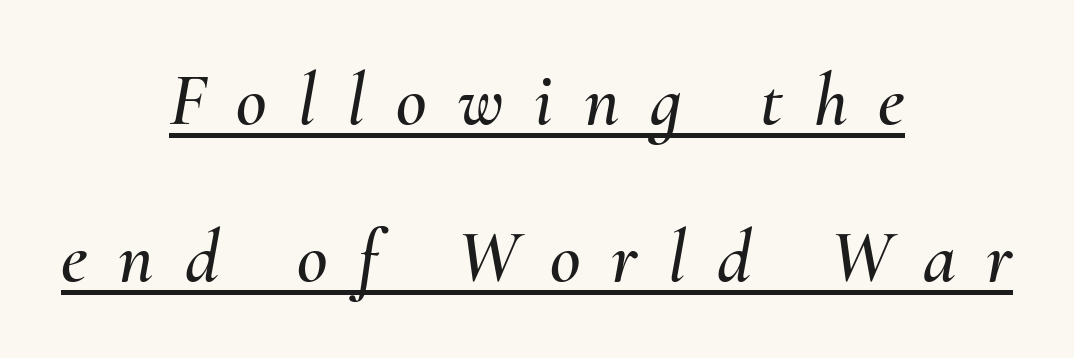
These characters rest on top of a visible drawn line. Letter spacing: wide. Is the block centered? Yes — each line is placed symmetrically about the middle. This sample trades compactness for vertical openness between lines.
